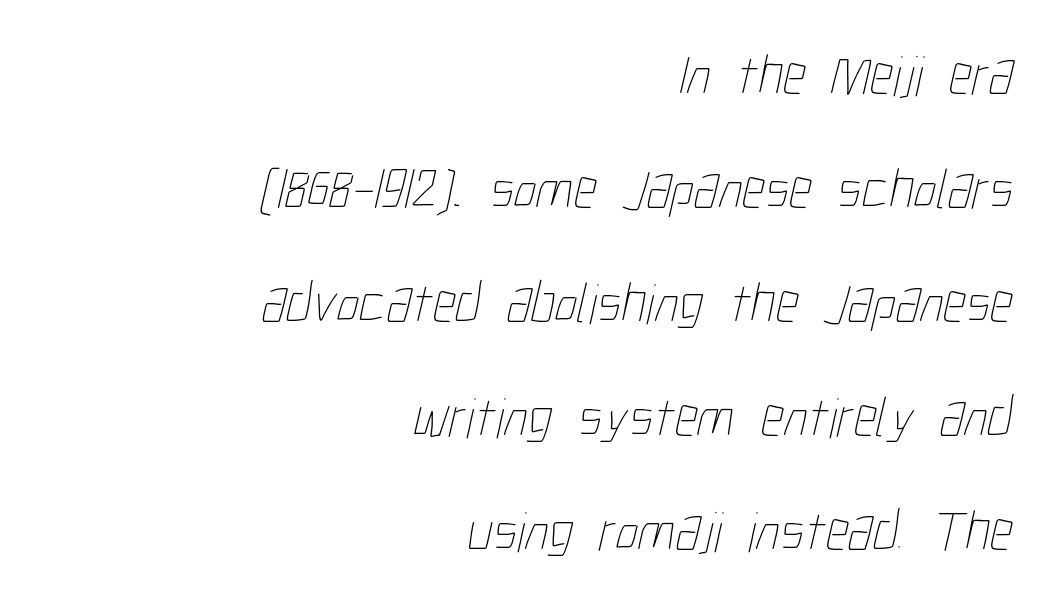
Q: Is the text bold? A: No.
Q: Is the text underlined? A: No.
Q: How is the paragraph aligned? A: Right-aligned.
Q: Is the spacing between letters normal or unusually wide? A: Normal.
Q: Is the spacing between lines tight, normal or loose? A: Loose.
Q: Width (condensed, normal, or wide)? A: Condensed.
Q: Stroke contrast? A: Low.
Q: x-height? A: Medium.
Q: Monospaced? A: No.
